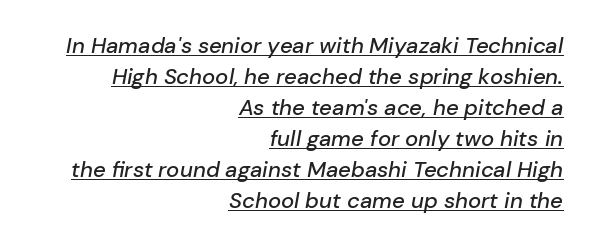
The image shows 22 px text type, italic (leaning right); set right-aligned, normal line spacing (1.41x), normal letter spacing, underlined.
